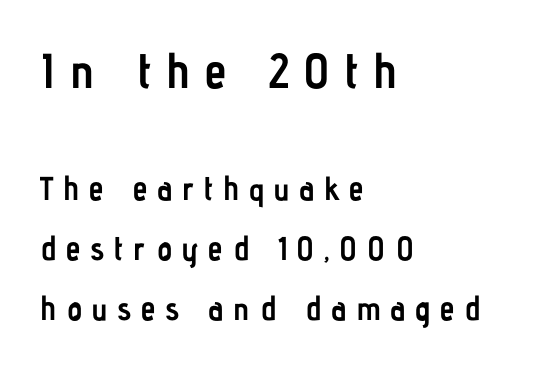
Q: Is the text bold? A: Yes.
Q: Is the text italic (slanted)? A: No, it is upright.
Q: Is the typeface a serif or a sans-serif typeface? A: Sans-serif.
Q: Is the text underlined? A: No.
Q: How is the paragraph aligned? A: Left-aligned.
Q: Is the spacing between letters normal or unusually wide? A: Unusually wide.
Q: Which block of text is set in a larger size, the first (top) or the second (bottom)? A: The first (top) one.
Q: Width (condensed, normal, or wide)? A: Condensed.
Q: Stroke contrast? A: Low.
Q: x-height? A: Medium.
Q: Monospaced? A: No.
